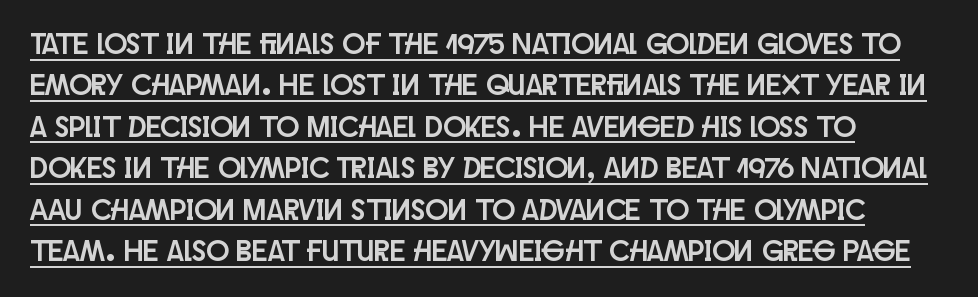
The glyphs in this specimen are sans serif. Compared with typical body copy, the letter spacing here is the same. The type sits square on the baseline with zero lean. Do the characters align in a grid? No, the font is proportional. Each new line begins a customary step beneath the previous one.
